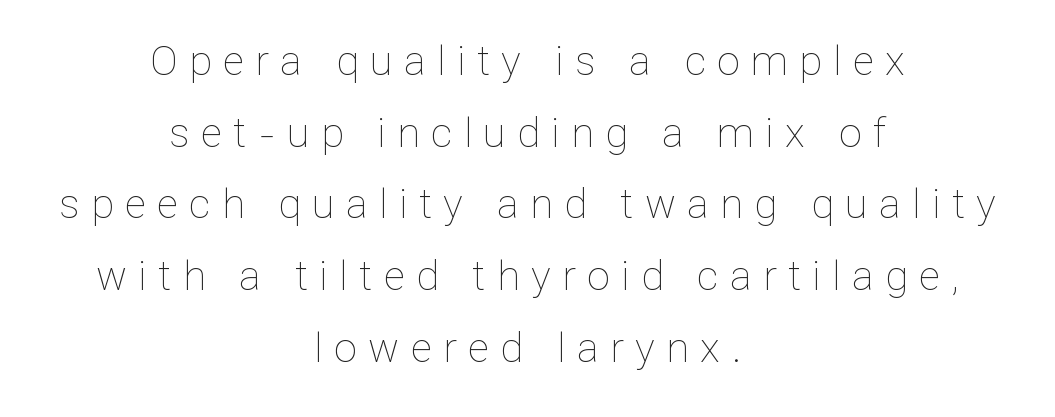
Quick note: not italic, upright. Proportional: the letters do not fall into vertical columns. The rag falls on both sides of this text block equally. You could only call the tracking loose — the letters float apart. The glyphs are unaccompanied by any horizontal stroke below them.
